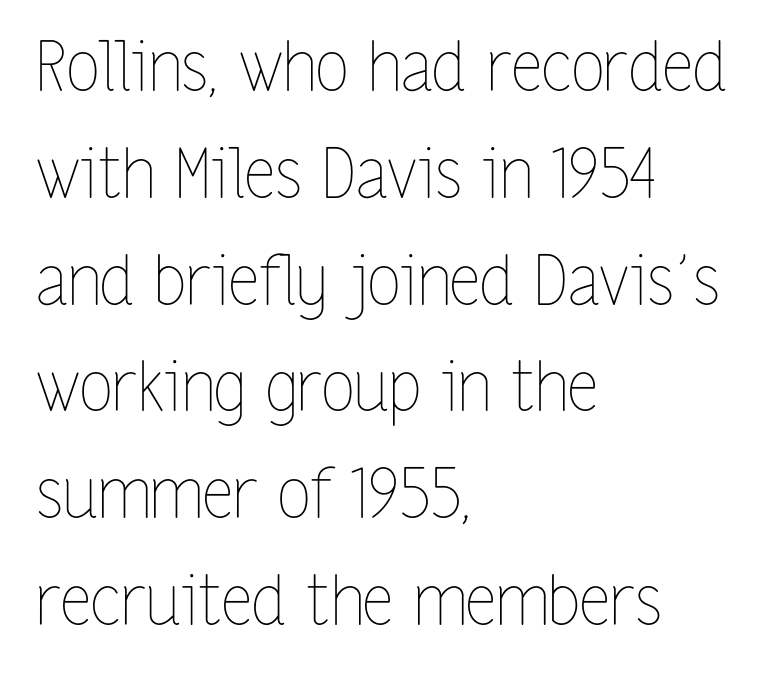
The image shows 68 px thin, condensed type, upright; set left-aligned, normal line spacing (1.57x), normal letter spacing, not underlined; low stroke contrast and a medium x-height.
